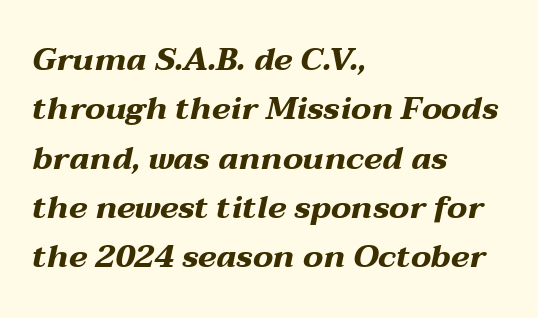
Q: Is the text bold? A: Yes.
Q: Is the text italic (slanted)? A: Yes, it leans right by about 12 degrees.
Q: Is the text underlined? A: No.
Q: How is the paragraph aligned? A: Left-aligned.
Q: Is the spacing between letters normal or unusually wide? A: Normal.
Q: Is the spacing between lines tight, normal or loose? A: Normal.
Q: Width (condensed, normal, or wide)? A: Wide.
Q: Stroke contrast? A: Medium.
Q: x-height? A: Medium.
Q: Monospaced? A: No.
